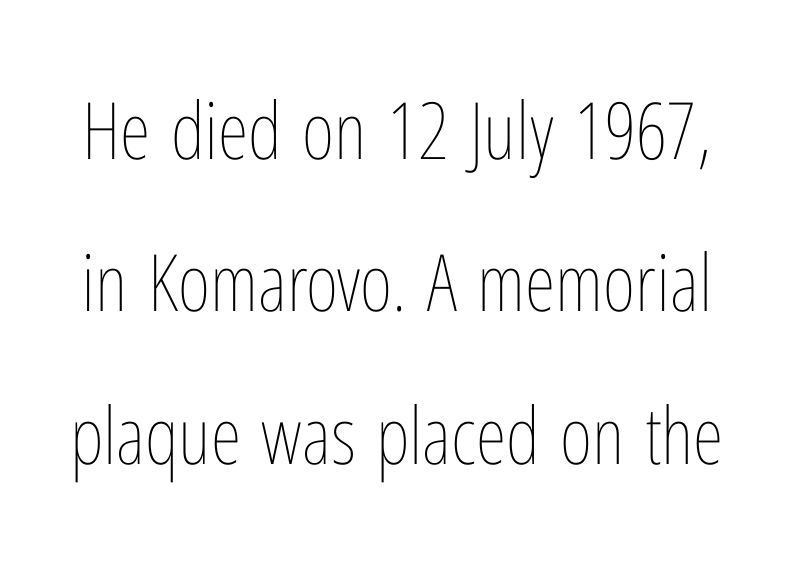
The image shows 79 px thin, condensed type, upright; set loose line spacing (1.93x), normal letter spacing, not underlined; low stroke contrast and a medium x-height.
